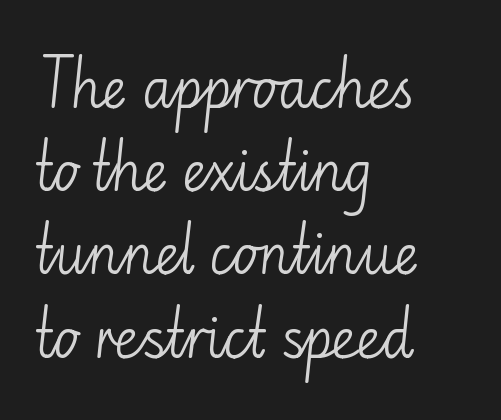
This is sans-serif lettering, the kind often seen on screens and signage. The paragraph has a hard left edge and a soft right edge. The letterforms sit shoulder to shoulder at normal distance.
